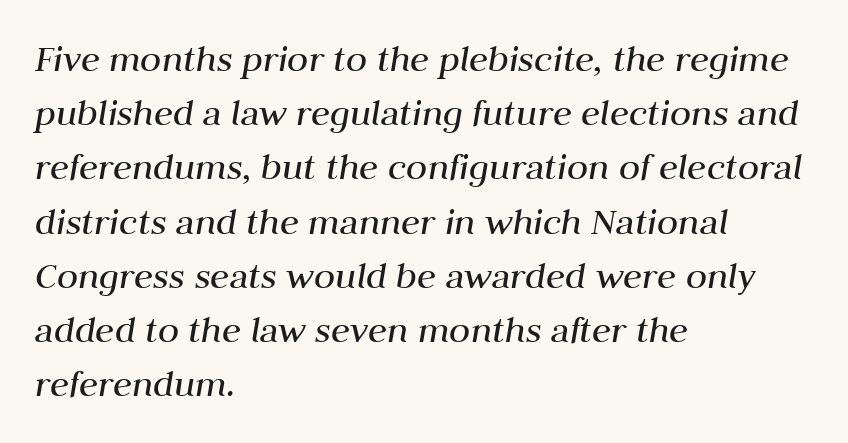
Q: Is the text bold? A: No.
Q: Is the text italic (slanted)? A: Yes, it leans right by about 10 degrees.
Q: Is the text underlined? A: No.
Q: How is the paragraph aligned? A: Left-aligned.
Q: Is the spacing between letters normal or unusually wide? A: Normal.
Q: Is the spacing between lines tight, normal or loose? A: Normal.
Q: Width (condensed, normal, or wide)? A: Normal.
Q: Stroke contrast? A: Medium.
Q: x-height? A: Medium.
Q: Monospaced? A: No.
